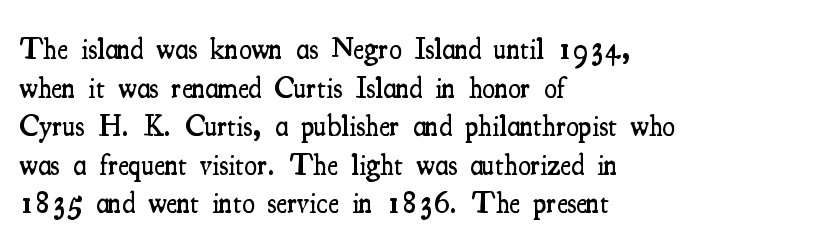
The image shows 29 px semibold, condensed serif type, upright; set left-aligned, normal line spacing (1.33x), normal letter spacing, not underlined; medium stroke contrast and a small x-height.
